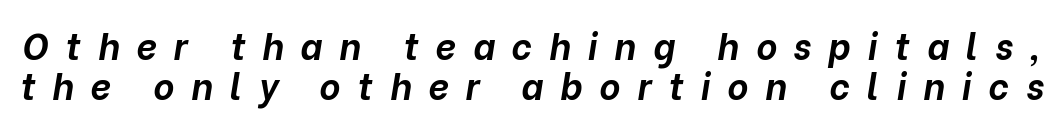
Q: Is the text bold? A: Yes.
Q: Is the text italic (slanted)? A: Yes, it leans right by about 10 degrees.
Q: Is the text underlined? A: No.
Q: Is the spacing between letters normal or unusually wide? A: Unusually wide.
Q: Is the spacing between lines tight, normal or loose? A: Tight.
Q: Width (condensed, normal, or wide)? A: Normal.
Q: Stroke contrast? A: Low.
Q: x-height? A: Medium.
Q: Monospaced? A: No.
